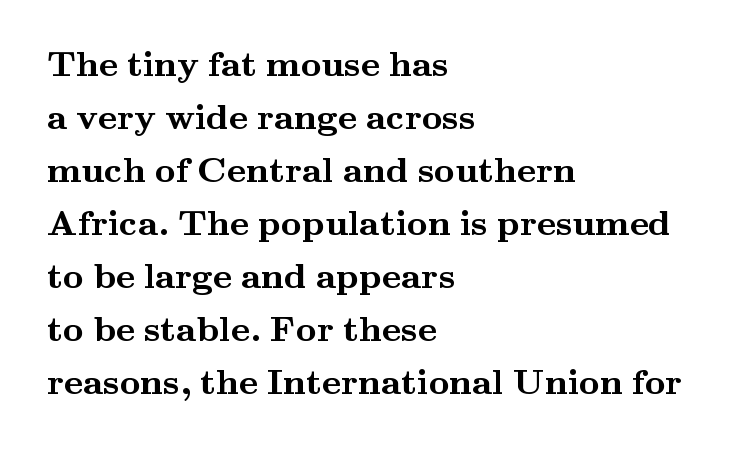
{"serif": "yes", "italic": "no", "bold": "yes", "weight": "semibold", "width": "wide", "stroke_contrast": "medium", "x_height": "small", "monospaced": "no", "underline": "no", "align": "left", "line_spacing": "normal", "line_spacing_ratio": 1.47, "letter_spacing": "normal", "letter_spacing_em": 0.0, "glyph_px": 36}
